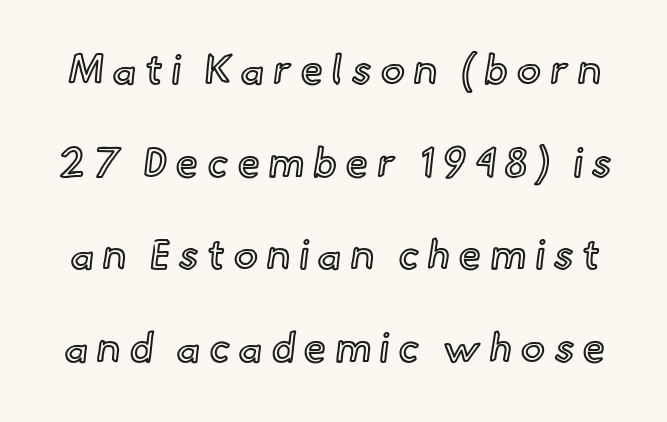
Q: Is the text italic (slanted)? A: Yes.
Q: Is the text underlined? A: No.
Q: Is the spacing between letters normal or unusually wide? A: Unusually wide.
Q: Is the spacing between lines tight, normal or loose? A: Loose.
Q: Width (condensed, normal, or wide)? A: Normal.
Q: x-height? A: Small.
Q: Monospaced? A: No.
